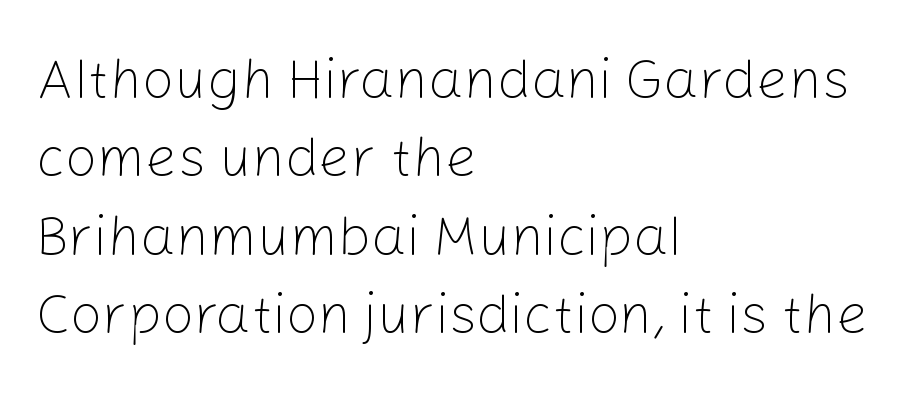
I'd call this a sans setting — the letters go barefoot. Nothing heavy about these letters — not bold at all. Spacing verdict: proportional, widths tailored to each character. Designer's note — italics off, roman on. The ragged edge is on the right, which tells us the setting is flush left. The gaps between neighbouring characters are ordinary and unremarkable.
